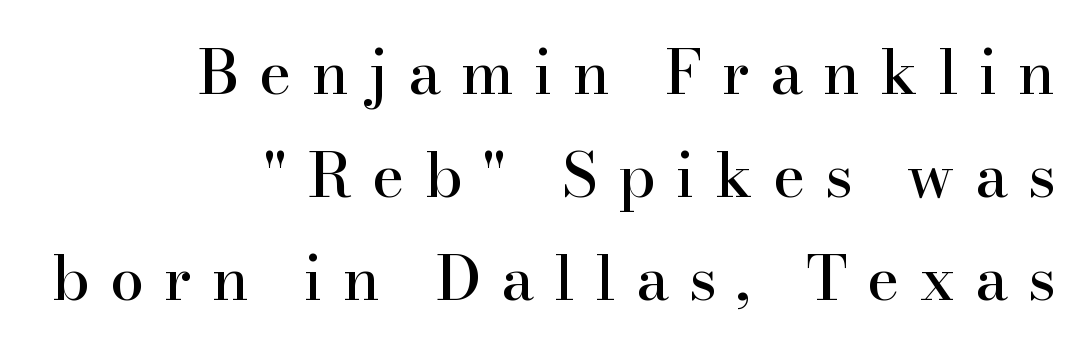
Q: Is the text italic (slanted)? A: No, it is upright.
Q: Is the typeface a serif or a sans-serif typeface? A: Serif.
Q: Is the text underlined? A: No.
Q: How is the paragraph aligned? A: Right-aligned.
Q: Is the spacing between letters normal or unusually wide? A: Unusually wide.
Q: Is the spacing between lines tight, normal or loose? A: Normal.
Q: Width (condensed, normal, or wide)? A: Normal.
Q: Stroke contrast? A: High.
Q: x-height? A: Small.
Q: Monospaced? A: No.
